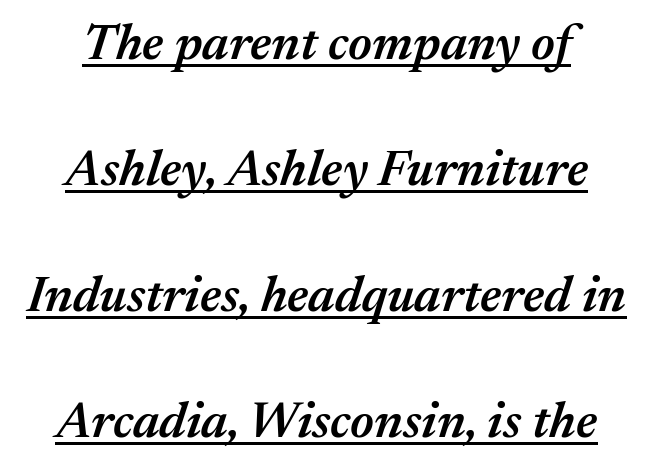
{"italic": "yes", "lean": "right", "slant_degrees": 17, "bold": "semi", "weight": "semibold", "width": "normal", "stroke_contrast": "medium", "x_height": "medium", "monospaced": "no", "underline": "yes", "line_spacing": "loose", "line_spacing_ratio": 2.47, "letter_spacing": "normal", "letter_spacing_em": 0.0, "glyph_px": 51}
